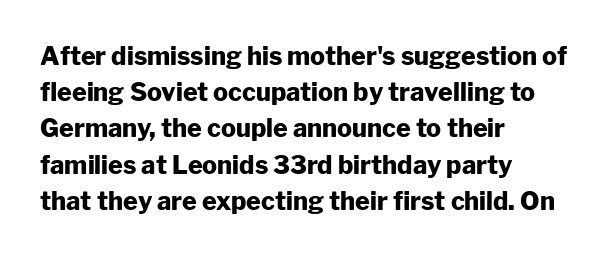
The image shows 25 px bold type, upright; set left-aligned, normal line spacing (1.45x), normal letter spacing, not underlined.
